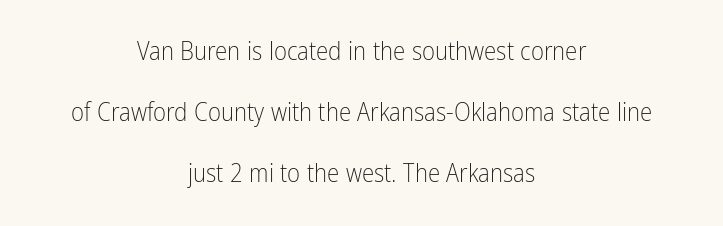
Q: Is the text bold? A: No.
Q: Is the text italic (slanted)? A: No, it is upright.
Q: Is the text underlined? A: No.
Q: How is the paragraph aligned? A: Centered.
Q: Is the spacing between letters normal or unusually wide? A: Normal.
Q: Is the spacing between lines tight, normal or loose? A: Loose.
